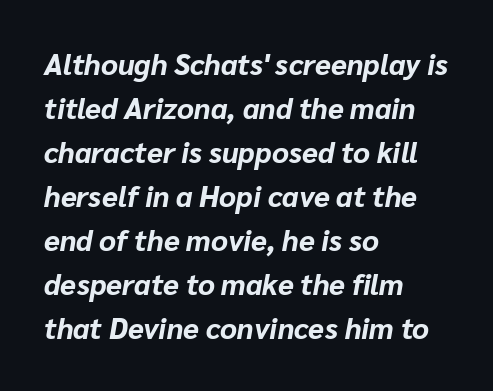
The image shows 29 px bold type, italic (leaning right); set left-aligned, normal line spacing (1.52x), normal letter spacing, not underlined; low stroke contrast and a medium x-height.
